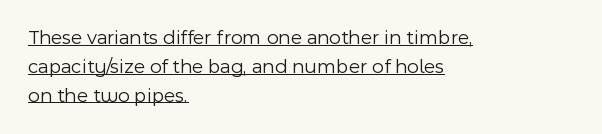
The image shows 20 px text type, upright; set left-aligned, normal line spacing (1.44x), normal letter spacing, underlined.
